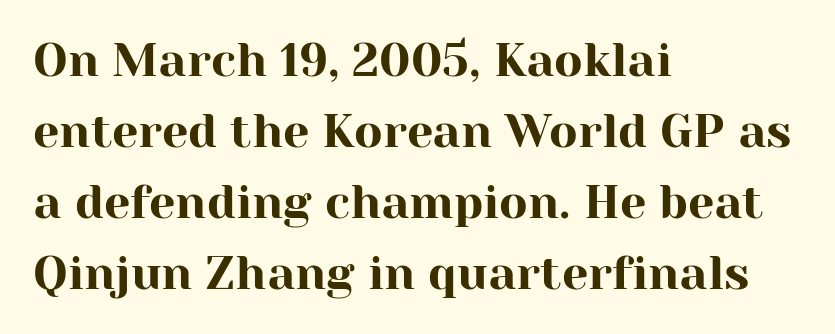
Q: Is the text italic (slanted)? A: No, it is upright.
Q: Is the typeface a serif or a sans-serif typeface? A: Serif.
Q: Is the text underlined? A: No.
Q: How is the paragraph aligned? A: Left-aligned.
Q: Is the spacing between letters normal or unusually wide? A: Normal.
Q: Is the spacing between lines tight, normal or loose? A: Normal.
Q: Width (condensed, normal, or wide)? A: Normal.
Q: Stroke contrast? A: High.
Q: x-height? A: Medium.
Q: Monospaced? A: No.
